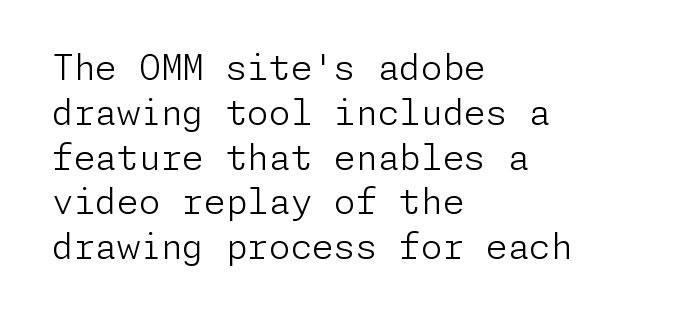
The image shows 35 px light sans-serif type, upright; set left-aligned, normal line spacing (1.28x), normal letter spacing, not underlined; low stroke contrast and a medium x-height.
